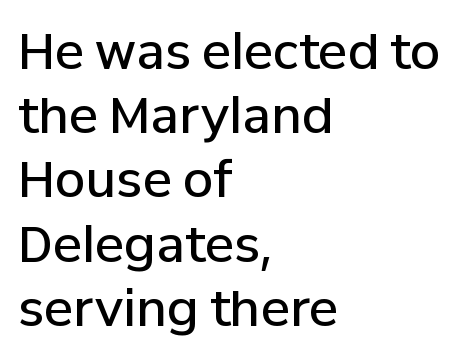
{"serif": "no", "italic": "no", "bold": "semi", "weight": "semibold", "width": "normal", "stroke_contrast": "low", "x_height": "medium", "monospaced": "no", "underline": "no", "align": "left", "line_spacing": "normal", "line_spacing_ratio": 1.31, "letter_spacing": "normal", "letter_spacing_em": 0.0, "glyph_px": 49}
